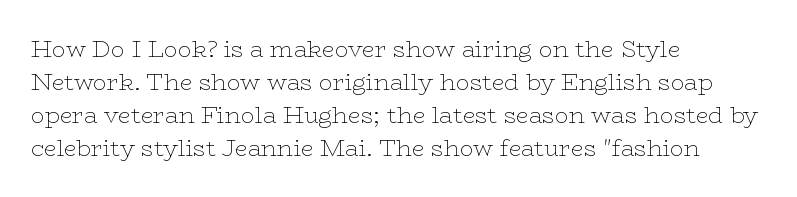
The image shows 23 px text type, upright; set left-aligned, normal line spacing (1.43x), normal letter spacing, not underlined.
